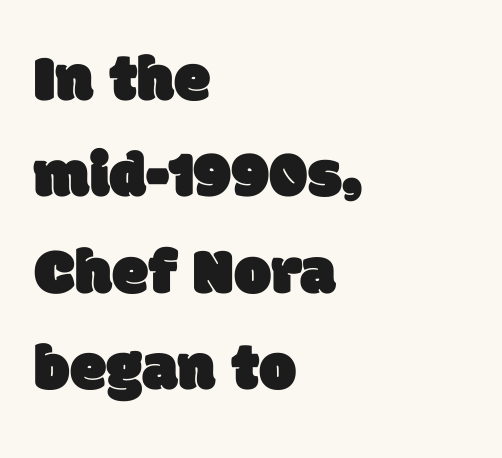
The block of text has a typical density, with ordinary space between rows. The designer went with a sans here, leaving each stem footless. The paragraph has a hard left edge and a soft right edge. This rendering leaves character spacing at its baseline value. Is this a fixed-width face? No — the glyphs have proportional, varying widths. A bare baseline throughout the passage.
